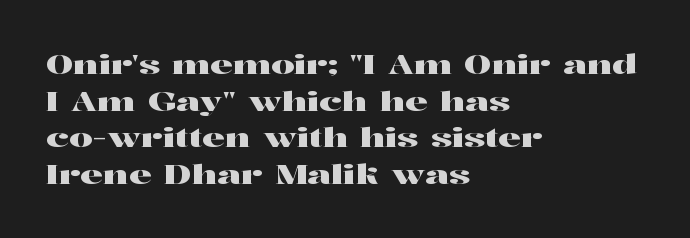
The image shows 26 px text type, upright; set left-aligned, normal line spacing (1.41x), normal letter spacing, not underlined.
